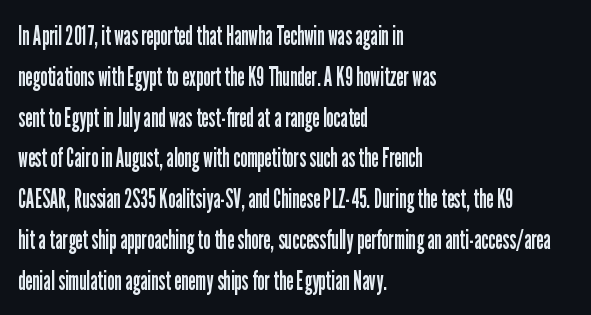
The passage shown stacks its lines at a standard gap. Plain, unruled lines of type. Summary of weight: not heavy and not bold. The rendering keeps characters at their native spacing. Notice how the stems are strictly vertical — no italics here.
